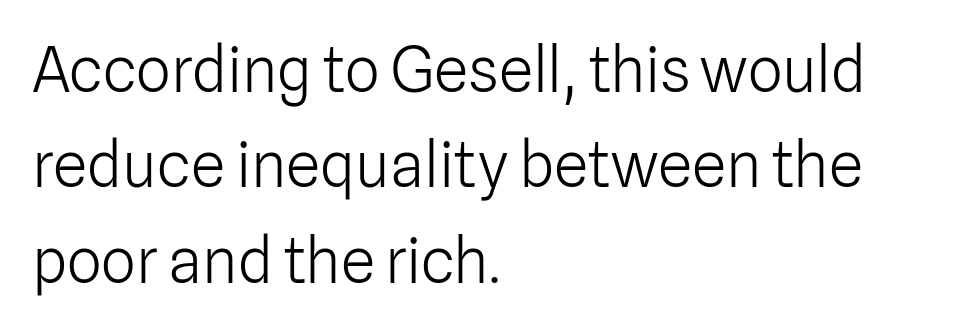
Q: Is the text bold? A: No.
Q: Is the text italic (slanted)? A: No, it is upright.
Q: Is the typeface a serif or a sans-serif typeface? A: Sans-serif.
Q: Is the text underlined? A: No.
Q: How is the paragraph aligned? A: Left-aligned.
Q: Is the spacing between letters normal or unusually wide? A: Normal.
Q: Is the spacing between lines tight, normal or loose? A: Normal.
Q: Width (condensed, normal, or wide)? A: Normal.
Q: Stroke contrast? A: Low.
Q: x-height? A: Medium.
Q: Monospaced? A: No.
